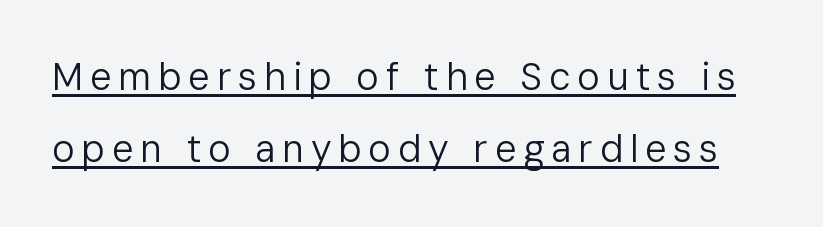
The image shows 38 px regular-weight sans-serif type, upright; set loose line spacing (1.9x), underlined; low stroke contrast and a medium x-height.
